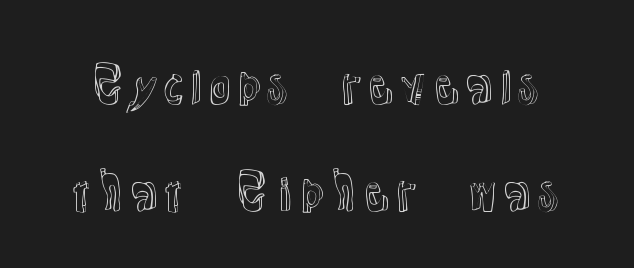
The passage shown has conventional tracking throughout. Quick note: underline off. Interline gaps are noticeably wide in this sample. Does the lettering tilt? It doesn't — this is upright.
